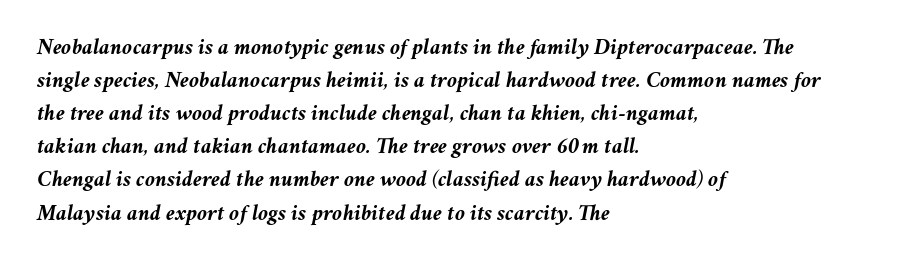
The image shows 23 px bold type, italic (leaning right); set left-aligned, normal line spacing (1.44x), normal letter spacing, not underlined.
